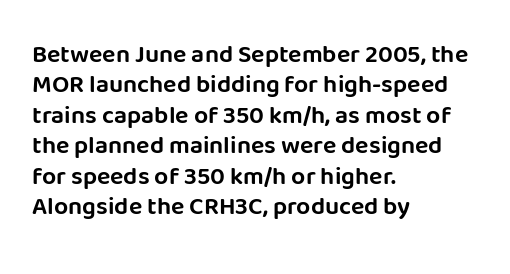
{"italic": "no", "underline": "no", "align": "left", "line_spacing_ratio": 1.22, "letter_spacing": "normal", "letter_spacing_em": 0.0, "glyph_px": 25}
